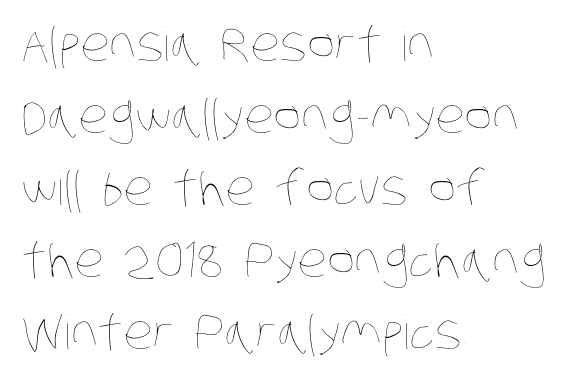
Q: Is the text bold? A: No.
Q: Is the text underlined? A: No.
Q: How is the paragraph aligned? A: Left-aligned.
Q: Is the spacing between letters normal or unusually wide? A: Normal.
Q: Is the spacing between lines tight, normal or loose? A: Normal.
Q: Width (condensed, normal, or wide)? A: Condensed.
Q: Stroke contrast? A: Low.
Q: x-height? A: Large.
Q: Monospaced? A: No.
